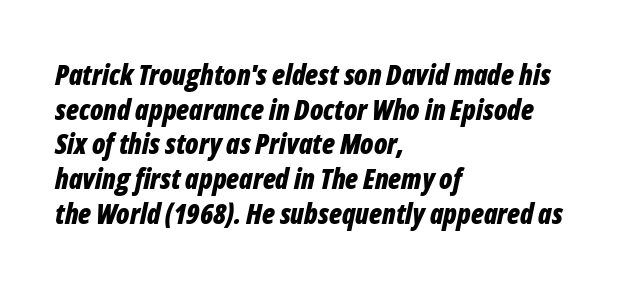
The rendering uses a bold face; every stroke is thick and dark. An italicized treatment has been applied to the whole sample. Layout note: lines flush left. The passage shown is typed in a proportional face where columns would drift.
